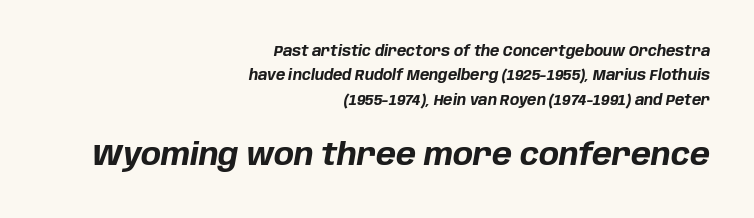
{"italic": "yes", "lean": "right", "slant_degrees": 10, "bold": "yes", "weight": "bold", "width": "normal", "stroke_contrast": "low", "x_height": "large", "monospaced": "no", "underline": "no", "align": "right", "line_spacing_ratio": 1.75, "letter_spacing": "normal", "letter_spacing_em": 0.0, "larger_block": "second", "size_ratio": 2.14, "glyph_px": 30}
